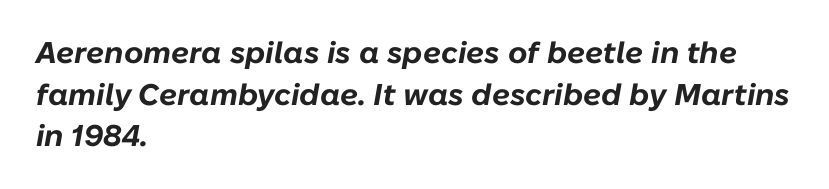
Q: Is the text bold? A: Yes.
Q: Is the text italic (slanted)? A: Yes, it leans right by about 10 degrees.
Q: Is the text underlined? A: No.
Q: How is the paragraph aligned? A: Left-aligned.
Q: Is the spacing between letters normal or unusually wide? A: Normal.
Q: Is the spacing between lines tight, normal or loose? A: Normal.
Q: Width (condensed, normal, or wide)? A: Normal.
Q: Stroke contrast? A: Low.
Q: x-height? A: Medium.
Q: Monospaced? A: No.
